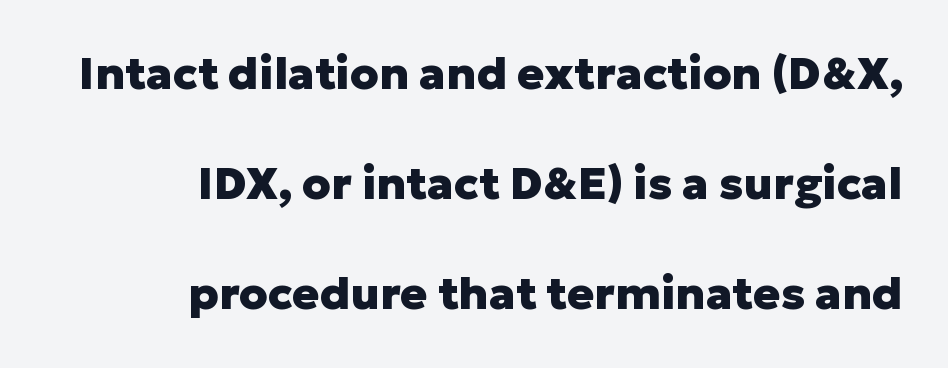
Q: Is the text bold? A: Yes.
Q: Is the text italic (slanted)? A: No, it is upright.
Q: Is the typeface a serif or a sans-serif typeface? A: Sans-serif.
Q: Is the text underlined? A: No.
Q: How is the paragraph aligned? A: Right-aligned.
Q: Is the spacing between letters normal or unusually wide? A: Normal.
Q: Is the spacing between lines tight, normal or loose? A: Loose.
Q: Width (condensed, normal, or wide)? A: Normal.
Q: Stroke contrast? A: Low.
Q: x-height? A: Medium.
Q: Monospaced? A: No.
